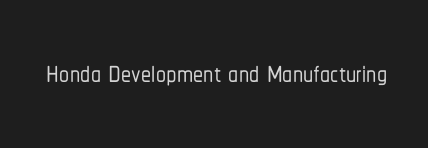
{"serif": "no", "italic": "no", "width": "condensed", "stroke_contrast": "low", "x_height": "medium", "monospaced": "no", "underline": "no", "letter_spacing": "normal", "letter_spacing_em": 0.0, "glyph_px": 40}
